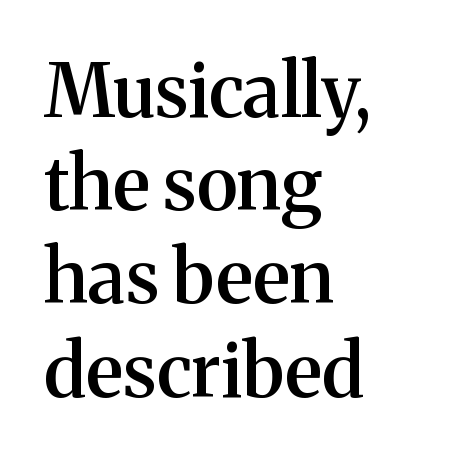
The typeface chosen for these lines features serifs. Posture: straight, roman, zero tilt. Standard letterfit; no display-style spreading of the glyphs. These lines sit exactly where default settings would place them.
